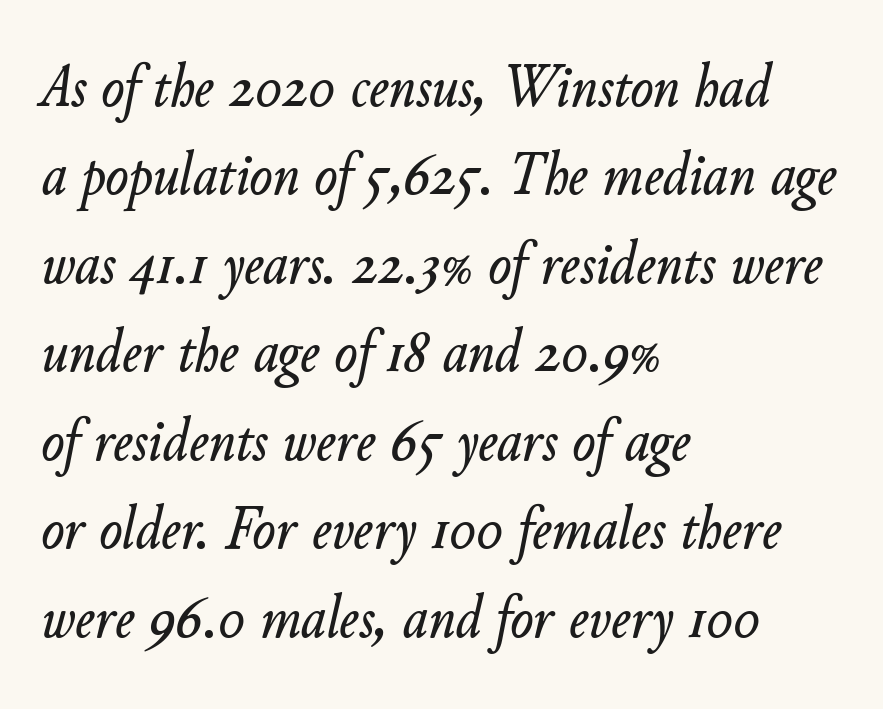
The image shows 61 px text type, italic (leaning right); set left-aligned, normal line spacing (1.45x), normal letter spacing, not underlined; low stroke contrast and a small x-height.
